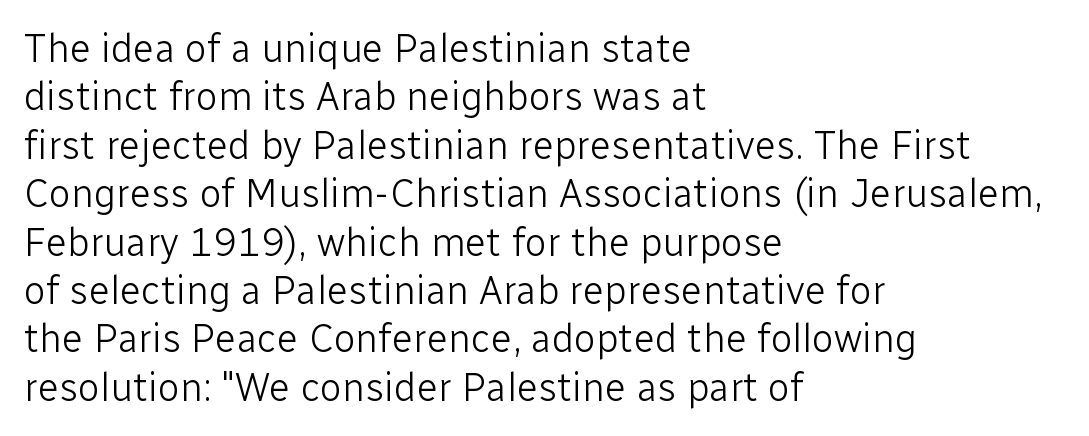
Q: Is the text bold? A: No.
Q: Is the text italic (slanted)? A: No, it is upright.
Q: Is the typeface a serif or a sans-serif typeface? A: Sans-serif.
Q: Is the text underlined? A: No.
Q: How is the paragraph aligned? A: Left-aligned.
Q: Is the spacing between letters normal or unusually wide? A: Normal.
Q: Width (condensed, normal, or wide)? A: Normal.
Q: Stroke contrast? A: Low.
Q: x-height? A: Medium.
Q: Monospaced? A: No.
